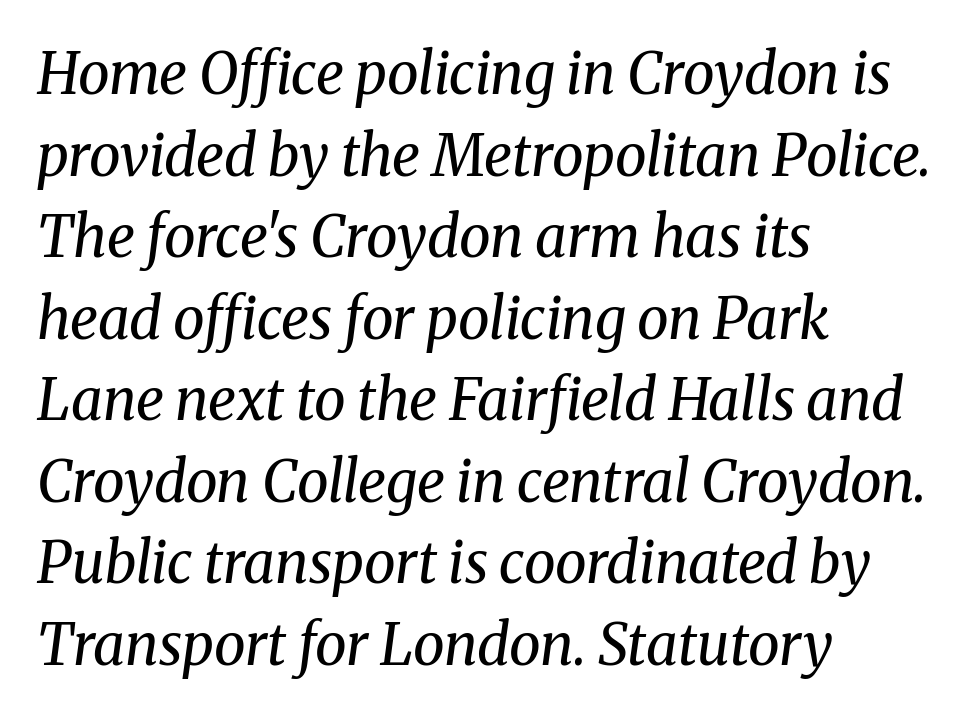
{"serif": "yes", "italic": "yes", "lean": "right", "slant_degrees": 8, "bold": "no", "weight": "regular", "width": "normal", "stroke_contrast": "medium", "x_height": "medium", "monospaced": "no", "underline": "no", "align": "left", "line_spacing": "normal", "line_spacing_ratio": 1.43, "letter_spacing": "normal", "letter_spacing_em": 0.0, "glyph_px": 57}
